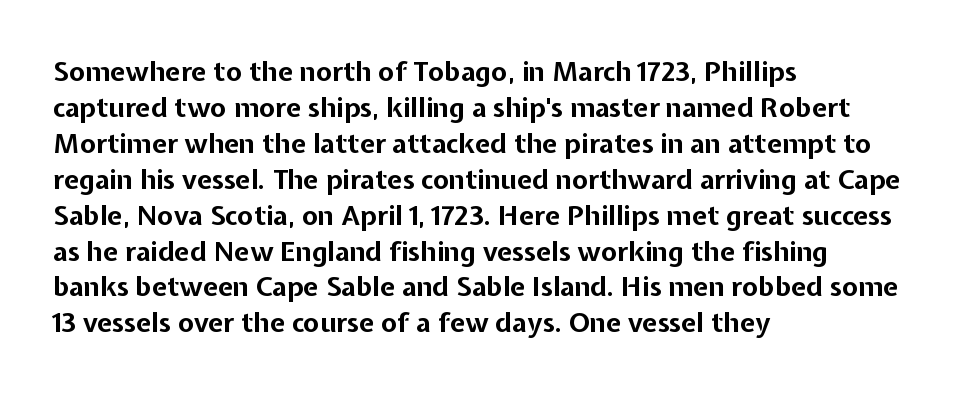
{"italic": "no", "bold": "yes", "underline": "no", "align": "left", "line_spacing": "normal", "line_spacing_ratio": 1.33, "letter_spacing": "normal", "letter_spacing_em": 0.0, "glyph_px": 27}
